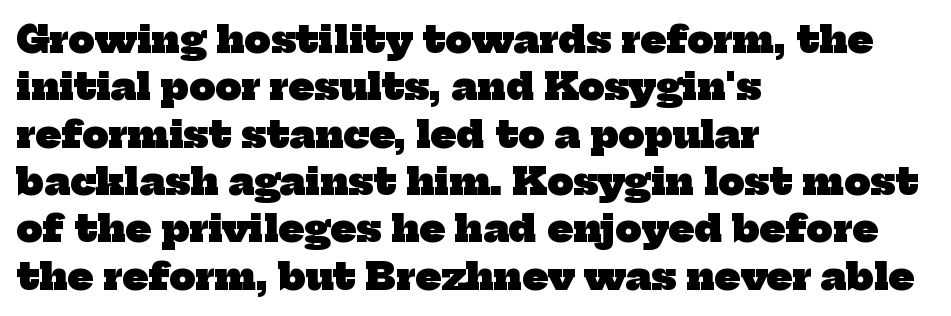
Q: Is the text bold? A: Yes.
Q: Is the typeface a serif or a sans-serif typeface? A: Serif.
Q: Is the text underlined? A: No.
Q: How is the paragraph aligned? A: Left-aligned.
Q: Is the spacing between letters normal or unusually wide? A: Normal.
Q: Is the spacing between lines tight, normal or loose? A: Normal.
Q: Width (condensed, normal, or wide)? A: Normal.
Q: Stroke contrast? A: Low.
Q: x-height? A: Medium.
Q: Monospaced? A: No.
